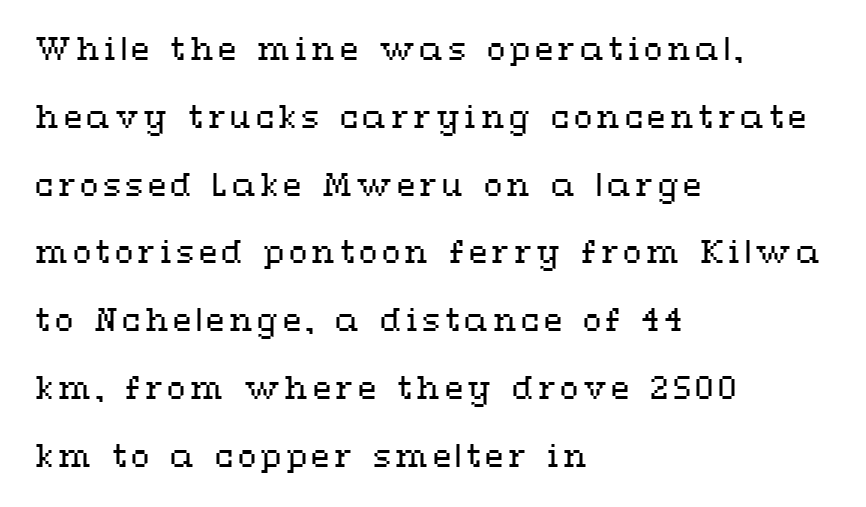
The designer dialed line spacing up above the default. Do the characters align in a grid? No, the font is proportional. All the whitespace from short lines collects on the right. Glance below the letters and you will spot only blank space. Ordinary non-slanted type is in use. No letter is thick-stroked: the sample isn't bold.
